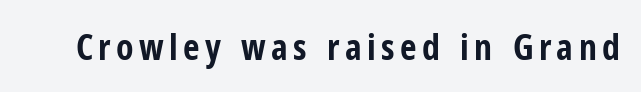
Q: Is the text bold? A: Yes.
Q: Is the text italic (slanted)? A: No, it is upright.
Q: Is the typeface a serif or a sans-serif typeface? A: Sans-serif.
Q: Is the text underlined? A: No.
Q: Width (condensed, normal, or wide)? A: Condensed.
Q: Stroke contrast? A: Low.
Q: x-height? A: Medium.
Q: Monospaced? A: No.
